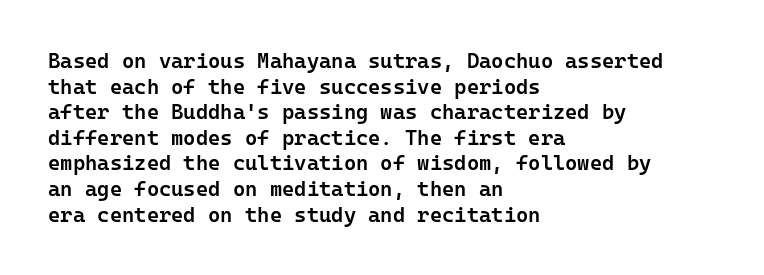
Nobody drew a line under any word here. The letters stand straight up with perfectly vertical stems. Emphasis by weight is partial: semibold. Nobody touched the tracking dial on this one. Compared with a centered layout, this one pins lines to the left instead.
